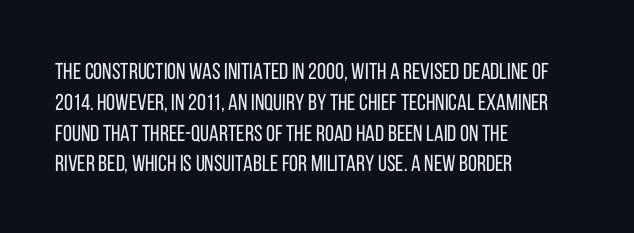
The image shows 23 px text type, upright; set left-aligned, normal line spacing (1.34x), normal letter spacing, not underlined.
